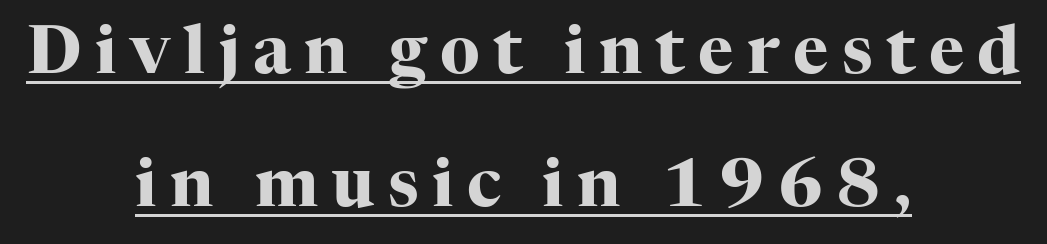
Q: Is the text bold? A: Yes.
Q: Is the text italic (slanted)? A: No, it is upright.
Q: Is the typeface a serif or a sans-serif typeface? A: Serif.
Q: Is the text underlined? A: Yes.
Q: How is the paragraph aligned? A: Centered.
Q: Is the spacing between letters normal or unusually wide? A: Unusually wide.
Q: Is the spacing between lines tight, normal or loose? A: Loose.
Q: Width (condensed, normal, or wide)? A: Normal.
Q: Stroke contrast? A: High.
Q: x-height? A: Medium.
Q: Monospaced? A: No.
